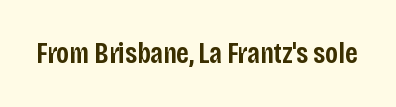
The image shows 29 px semibold, condensed sans-serif type, upright; set normal letter spacing, not underlined; low stroke contrast and a large x-height.
